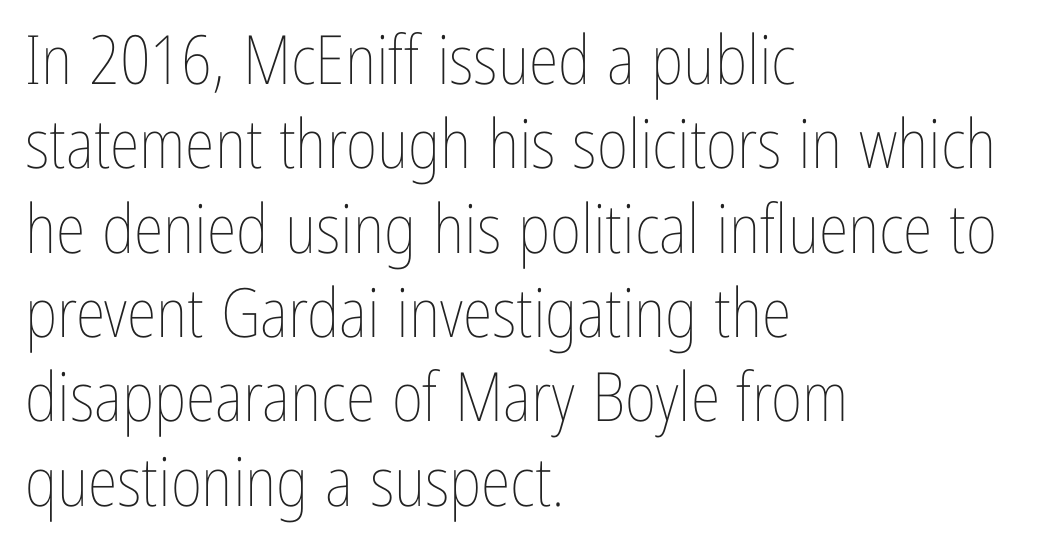
The cut favours lightness, reaching ordinary text weight at its darkest. Upright lettering throughout. A classic flush-left, rag-right setting is used for this passage. Words appear dense and cohesive because spacing is normal. Is this a fixed-width face? No — the glyphs have proportional, varying widths.
